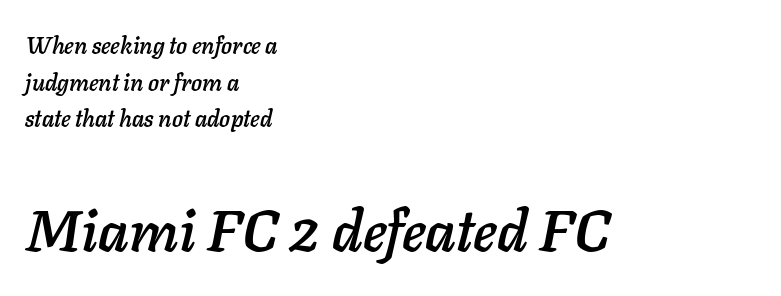
Honestly, the letter spacing is just normal — you wouldn't notice it. Casual observation: everything's shoved over to the left. Summary of vertical rhythm: regular, with standard interline spacing. Character size in the trailing block exceeds that of the leading block. Plain, unruled lines of type. The axis of the letterforms is tilted away from vertical.
